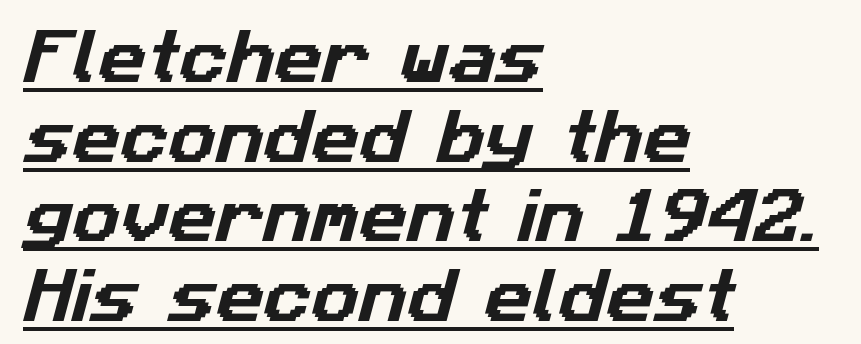
The image shows 59 px sans-serif type; set left-aligned, normal line spacing (1.35x), normal letter spacing, underlined; low stroke contrast and a medium x-height.
